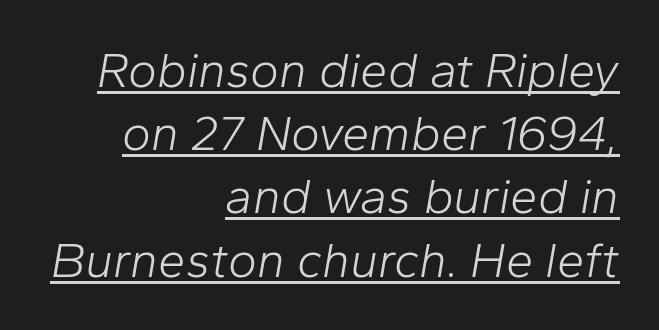
Q: Is the text bold? A: No.
Q: Is the text italic (slanted)? A: Yes, it leans right by about 10 degrees.
Q: Is the text underlined? A: Yes.
Q: How is the paragraph aligned? A: Right-aligned.
Q: Is the spacing between letters normal or unusually wide? A: Normal.
Q: Is the spacing between lines tight, normal or loose? A: Normal.
Q: Width (condensed, normal, or wide)? A: Normal.
Q: Stroke contrast? A: Low.
Q: x-height? A: Medium.
Q: Monospaced? A: No.
